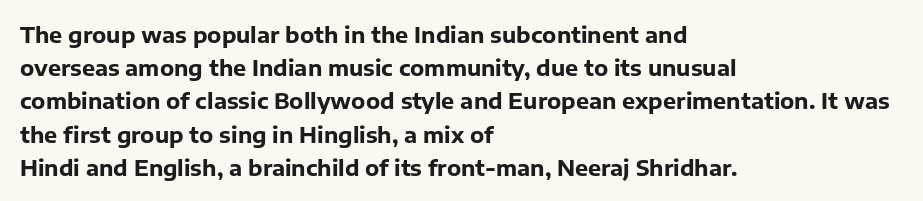
Leading matches the norm, producing a regular column. The area under the type is left untouched. Does extra space separate the letters? No, they use regular spacing. These lines were composed using upright roman letters.
